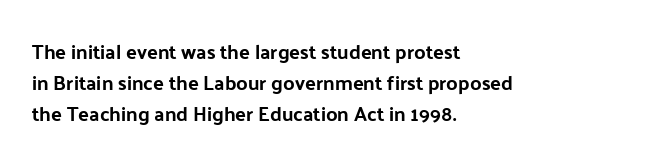
The image shows 20 px text type, upright; set left-aligned, normal line spacing (1.55x), normal letter spacing, not underlined.
